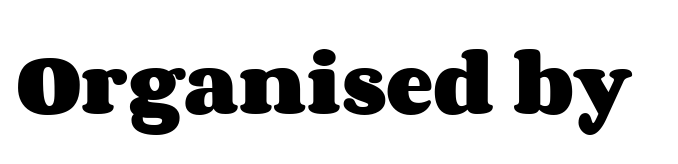
{"italic": "no", "bold": "yes", "weight": "heavy", "width": "wide", "stroke_contrast": "medium", "x_height": "large", "monospaced": "no", "underline": "no", "letter_spacing": "normal", "letter_spacing_em": 0.0, "glyph_px": 71}
